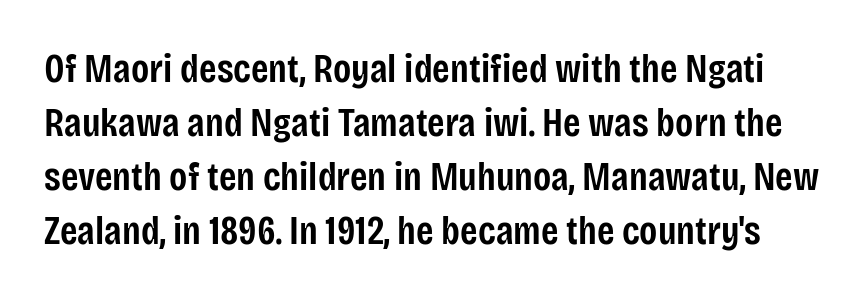
The image shows 40 px semibold, condensed sans-serif type, upright; set normal line spacing (1.35x), normal letter spacing, not underlined; low stroke contrast and a large x-height.
